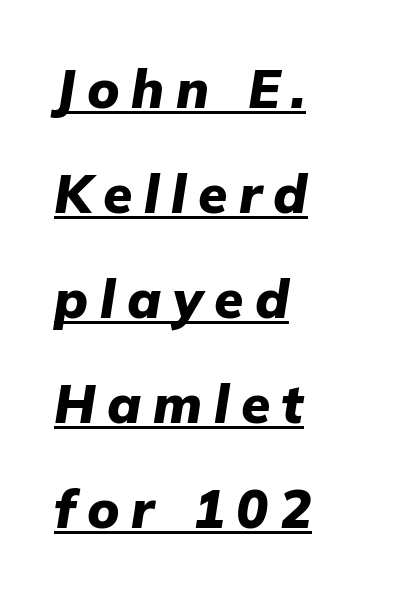
The image shows 53 px heavy type, italic (leaning right); set left-aligned, loose line spacing (1.98x), unusually wide letter spacing (+0.22 em), underlined; low stroke contrast and a medium x-height.
